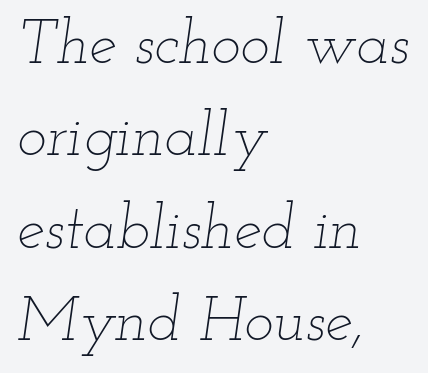
{"italic": "yes", "lean": "right", "slant_degrees": 12, "bold": "no", "weight": "thin", "width": "wide", "stroke_contrast": "low", "x_height": "small", "monospaced": "no", "underline": "no", "align": "left", "line_spacing": "normal", "line_spacing_ratio": 1.49, "letter_spacing": "normal", "letter_spacing_em": 0.0, "glyph_px": 62}
